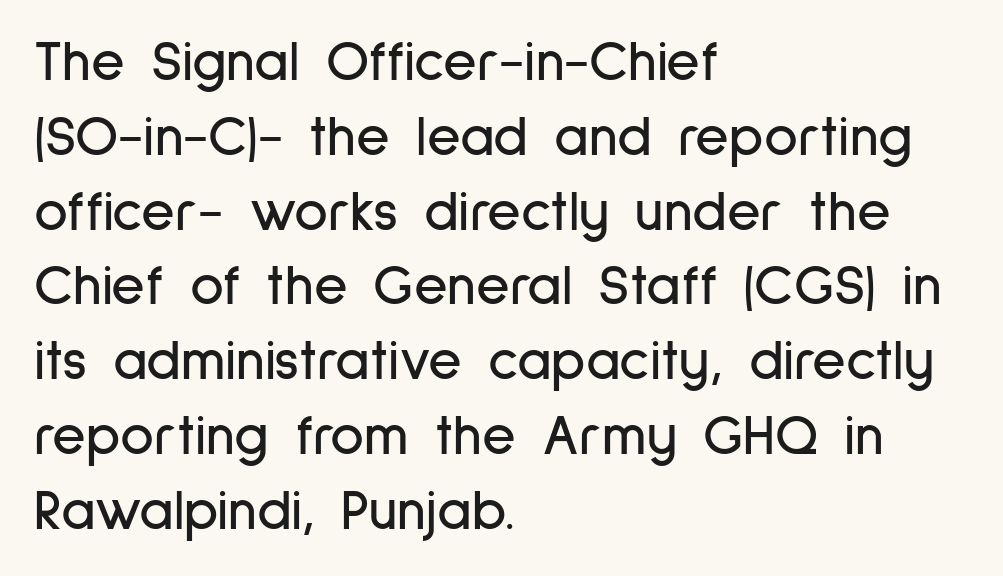
Q: Is the text italic (slanted)? A: No, it is upright.
Q: Is the typeface a serif or a sans-serif typeface? A: Sans-serif.
Q: Is the text underlined? A: No.
Q: How is the paragraph aligned? A: Left-aligned.
Q: Is the spacing between letters normal or unusually wide? A: Normal.
Q: Is the spacing between lines tight, normal or loose? A: Normal.
Q: Width (condensed, normal, or wide)? A: Condensed.
Q: Stroke contrast? A: Low.
Q: x-height? A: Medium.
Q: Monospaced? A: No.
